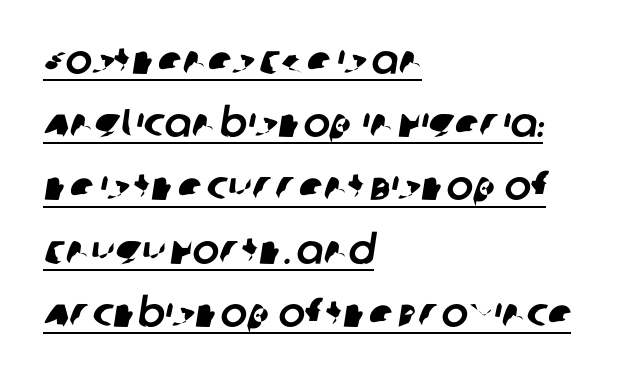
Q: Is the typeface a serif or a sans-serif typeface? A: Sans-serif.
Q: Is the text underlined? A: Yes.
Q: How is the paragraph aligned? A: Left-aligned.
Q: Is the spacing between letters normal or unusually wide? A: Normal.
Q: Is the spacing between lines tight, normal or loose? A: Normal.
Q: Width (condensed, normal, or wide)? A: Normal.
Q: Stroke contrast? A: Low.
Q: x-height? A: Large.
Q: Monospaced? A: No.
